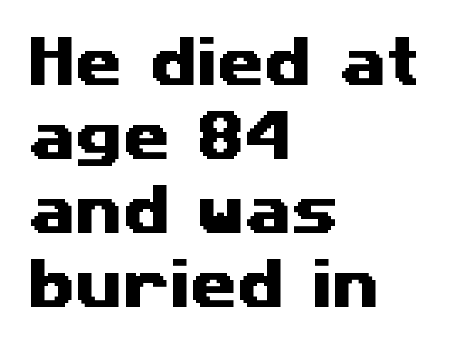
The rendering uses natural spacing where letterforms have individual widths. Notice how descenders clear the ascenders below comfortably — that's standard leading. The face used here is rendered with its standard letterfit. A sans-serif font was chosen for this passage. Notice how the passage keeps a crisp vertical edge on the left only.
